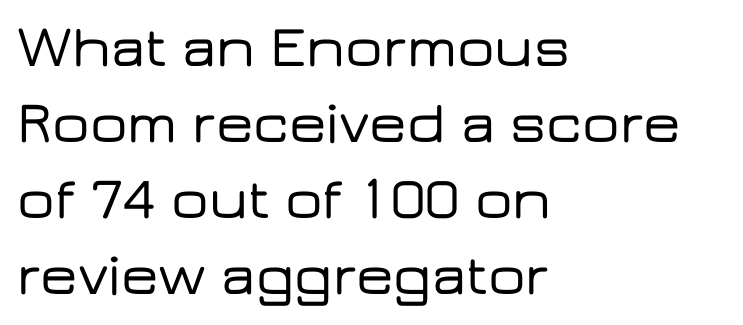
The image shows 59 px wide sans-serif type, upright; set left-aligned, normal line spacing (1.29x), normal letter spacing, not underlined; low stroke contrast and a medium x-height.
